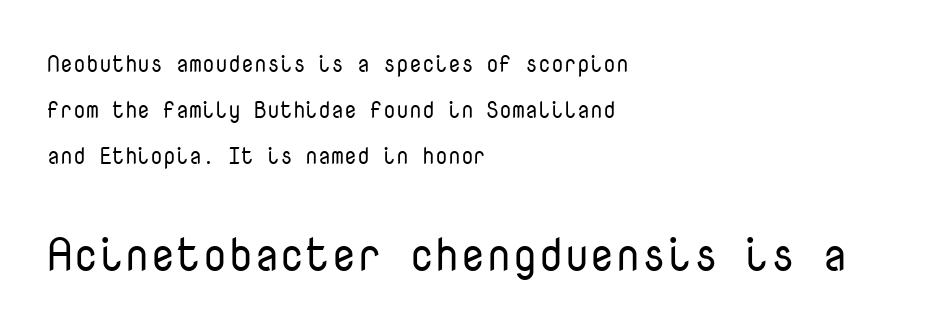
{"serif": "no", "italic": "no", "bold": "no", "weight": "regular", "width": "normal", "stroke_contrast": "low", "x_height": "medium", "monospaced": "yes", "underline": "no", "align": "left", "line_spacing": "loose", "line_spacing_ratio": 1.99, "letter_spacing": "normal", "letter_spacing_em": 0.0, "larger_block": "second", "size_ratio": 2.0, "glyph_px": 46}
